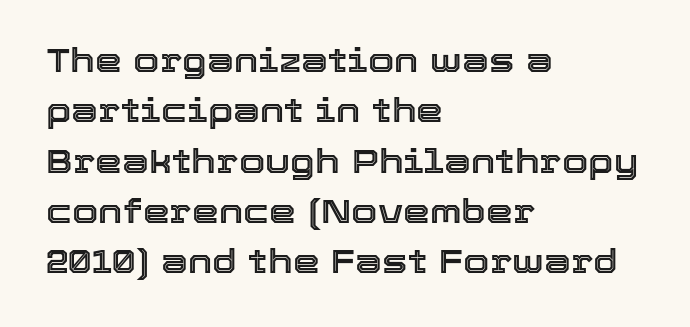
{"italic": "no", "width": "normal", "x_height": "medium", "monospaced": "no", "underline": "no", "align": "left", "line_spacing": "normal", "line_spacing_ratio": 1.48, "letter_spacing": "normal", "letter_spacing_em": 0.0, "glyph_px": 34}
